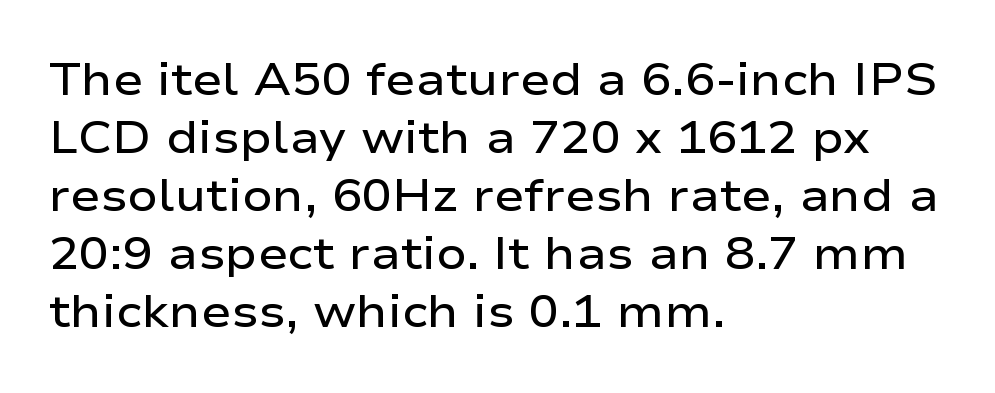
Descenders hang freely into open space. In terms of posture, this sample is upright. In terms of weight, the rendering is demibold, just under bold. The tracking reads as untouched default to a designer's eye.
